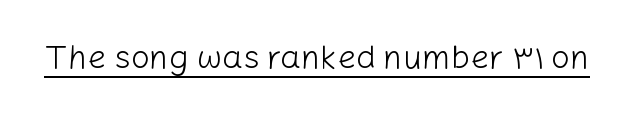
Q: Is the text bold? A: No.
Q: Is the text italic (slanted)? A: No, it is upright.
Q: Is the typeface a serif or a sans-serif typeface? A: Sans-serif.
Q: Is the text underlined? A: Yes.
Q: Is the spacing between letters normal or unusually wide? A: Normal.
Q: Width (condensed, normal, or wide)? A: Normal.
Q: Stroke contrast? A: Low.
Q: x-height? A: Medium.
Q: Monospaced? A: No.
